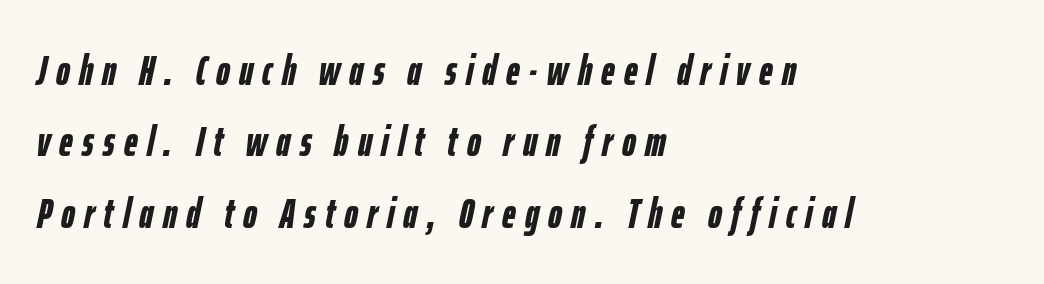
The image shows 42 px semibold, condensed type, italic (leaning right); set left-aligned, normal line spacing (1.7x), unusually wide letter spacing (+0.22 em), not underlined; low stroke contrast and a medium x-height.
